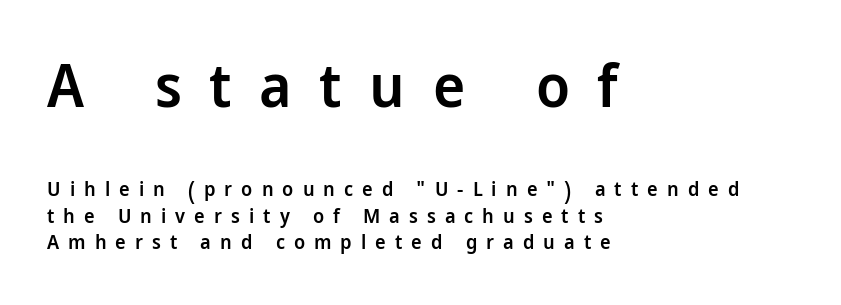
The image shows 61 px semibold, condensed sans-serif type, upright; set left-aligned, normal line spacing (1.32x), unusually wide letter spacing (+0.45 em), not underlined; the first (top) block is 3.05x larger; low stroke contrast and a large x-height.
